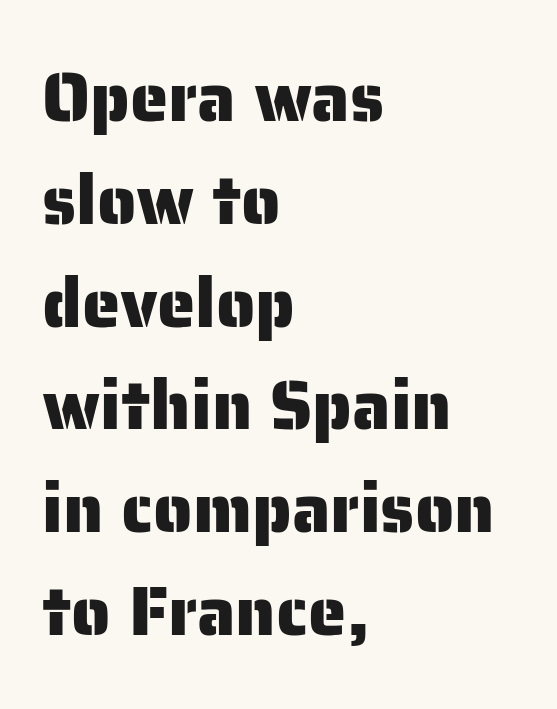
Style check: upright. You could not count columns in this text — the font is proportionally spaced. A normal amount of white space separates one row of letters from the next. Observe the absence of serifs on each vertical stroke in this sample.
